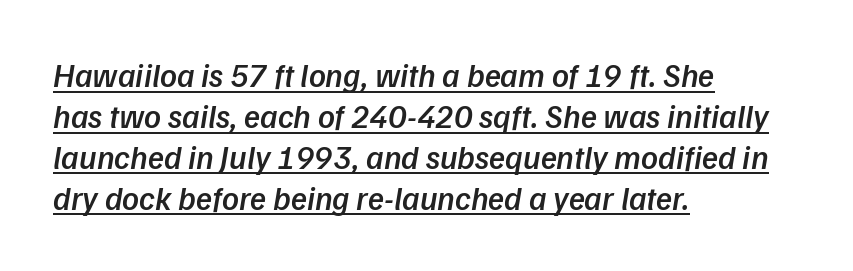
Q: Is the text bold? A: Semi-bold.
Q: Is the text italic (slanted)? A: Yes, it leans right by about 9 degrees.
Q: Is the text underlined? A: Yes.
Q: How is the paragraph aligned? A: Left-aligned.
Q: Is the spacing between letters normal or unusually wide? A: Normal.
Q: Width (condensed, normal, or wide)? A: Normal.
Q: Stroke contrast? A: Low.
Q: x-height? A: Medium.
Q: Monospaced? A: No.
